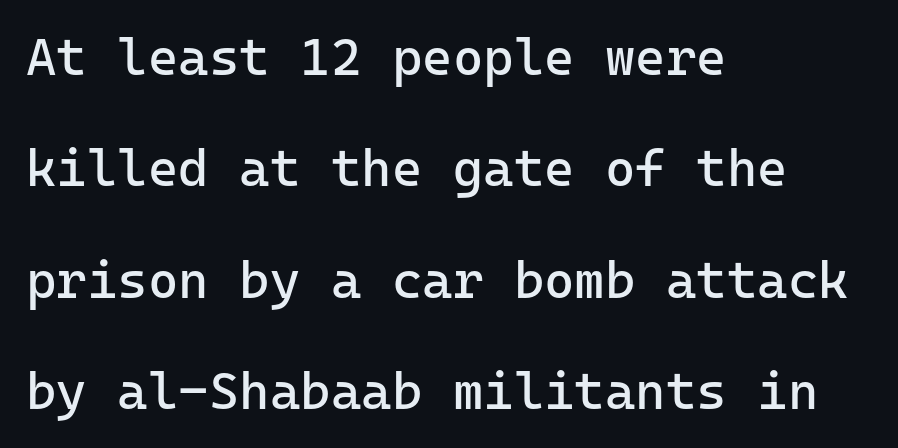
The image shows 52 px regular-weight sans-serif type, upright, monospaced; set left-aligned, loose line spacing (2.14x), normal letter spacing, not underlined; low stroke contrast and a medium x-height.
